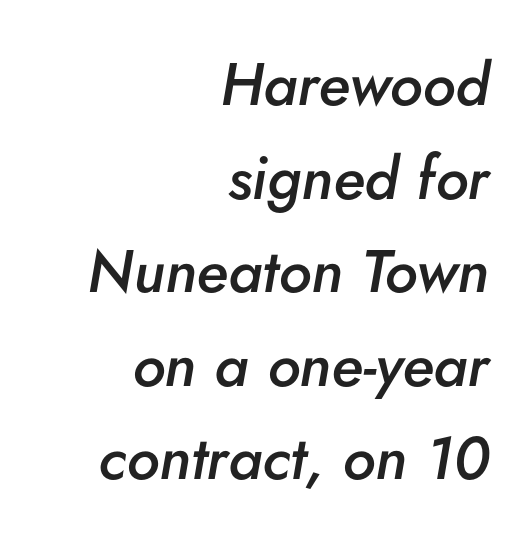
Q: Is the text bold? A: Semi-bold.
Q: Is the text italic (slanted)? A: Yes, it leans right by about 5 degrees.
Q: Is the text underlined? A: No.
Q: How is the paragraph aligned? A: Right-aligned.
Q: Is the spacing between letters normal or unusually wide? A: Normal.
Q: Is the spacing between lines tight, normal or loose? A: Normal.
Q: Width (condensed, normal, or wide)? A: Normal.
Q: Stroke contrast? A: Low.
Q: x-height? A: Small.
Q: Monospaced? A: No.
